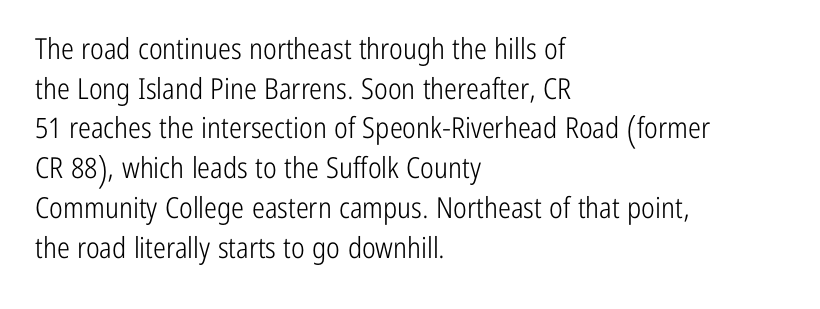
The image shows 29 px light, condensed sans-serif type, upright; set left-aligned, normal line spacing (1.37x), normal letter spacing, not underlined; low stroke contrast and a medium x-height.
